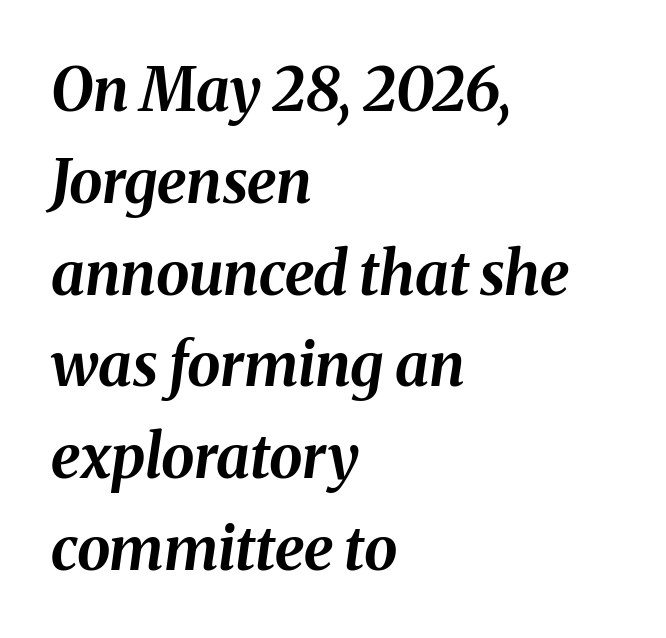
Q: Is the text bold? A: Yes.
Q: Is the text italic (slanted)? A: Yes, it leans right by about 8 degrees.
Q: Is the text underlined? A: No.
Q: How is the paragraph aligned? A: Left-aligned.
Q: Is the spacing between letters normal or unusually wide? A: Normal.
Q: Is the spacing between lines tight, normal or loose? A: Normal.
Q: Width (condensed, normal, or wide)? A: Normal.
Q: Stroke contrast? A: Medium.
Q: x-height? A: Medium.
Q: Monospaced? A: No.
